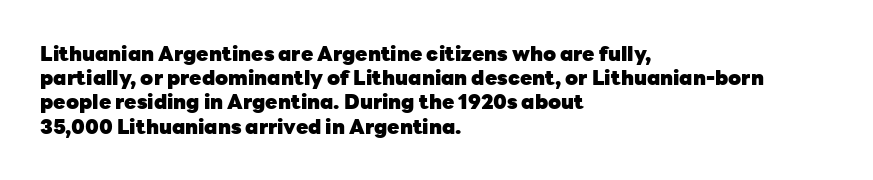
Q: Is the text bold? A: Yes.
Q: Is the text italic (slanted)? A: No, it is upright.
Q: Is the text underlined? A: No.
Q: How is the paragraph aligned? A: Left-aligned.
Q: Is the spacing between letters normal or unusually wide? A: Normal.
